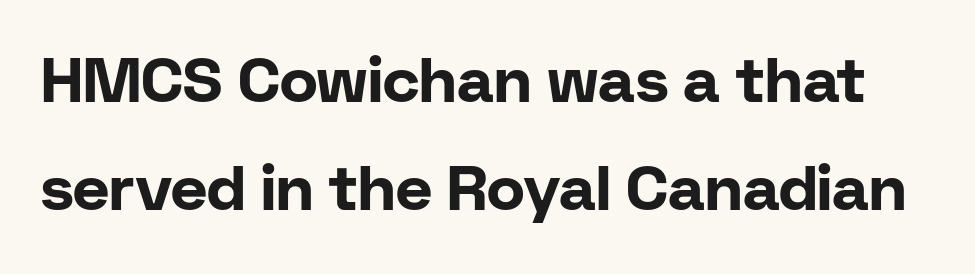
{"serif": "no", "italic": "no", "bold": "yes", "weight": "bold", "width": "normal", "stroke_contrast": "low", "x_height": "medium", "monospaced": "no", "underline": "no", "line_spacing_ratio": 1.72, "letter_spacing": "normal", "letter_spacing_em": 0.0, "glyph_px": 63}
